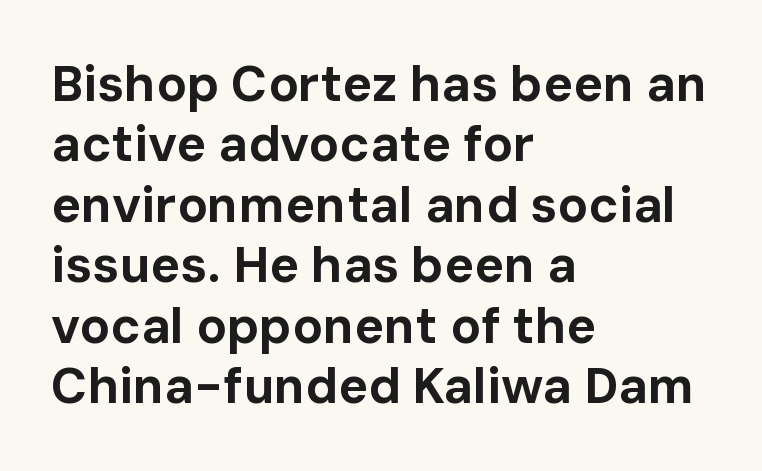
{"serif": "no", "italic": "no", "bold": "yes", "weight": "bold", "width": "normal", "stroke_contrast": "low", "x_height": "medium", "monospaced": "no", "underline": "no", "align": "left", "line_spacing_ratio": 1.21, "letter_spacing": "normal", "letter_spacing_em": 0.0, "glyph_px": 50}
